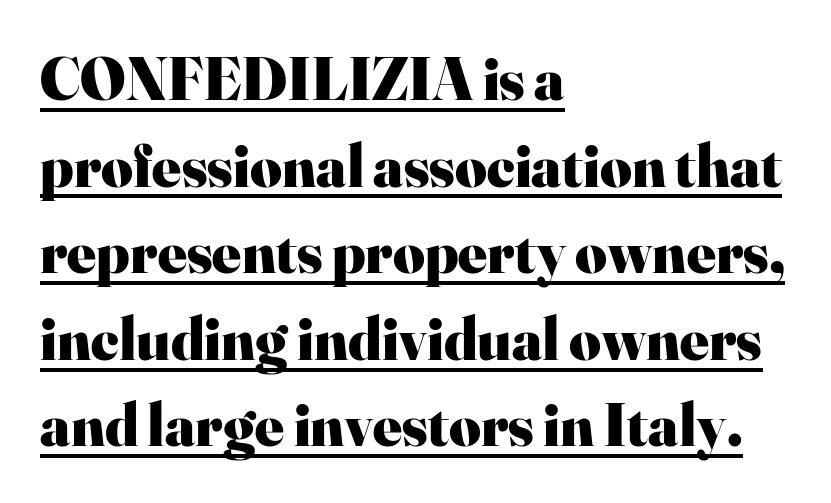
{"serif": "yes", "italic": "no", "bold": "yes", "weight": "heavy", "width": "normal", "stroke_contrast": "high", "x_height": "small", "monospaced": "no", "underline": "yes", "align": "left", "line_spacing": "normal", "line_spacing_ratio": 1.42, "letter_spacing": "normal", "letter_spacing_em": 0.0, "glyph_px": 61}
